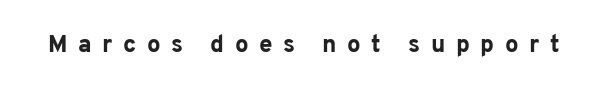
Q: Is the text bold? A: Yes.
Q: Is the text italic (slanted)? A: No, it is upright.
Q: Is the text underlined? A: No.
Q: Is the spacing between letters normal or unusually wide? A: Unusually wide.
